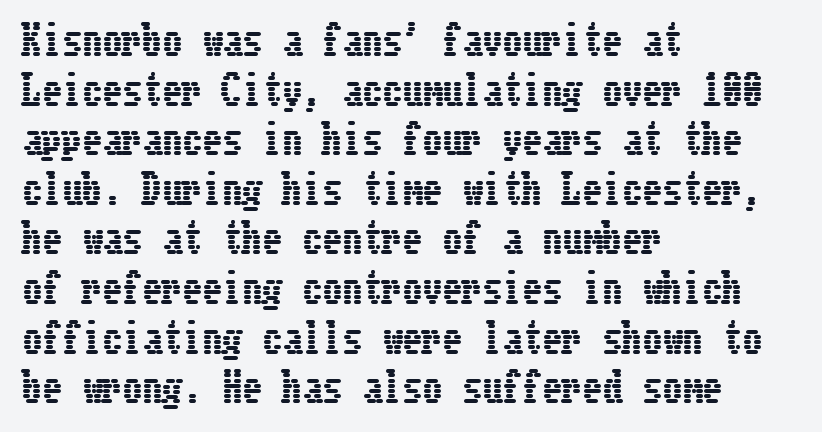
Q: Is the text italic (slanted)? A: No, it is upright.
Q: Is the text underlined? A: No.
Q: How is the paragraph aligned? A: Left-aligned.
Q: Is the spacing between letters normal or unusually wide? A: Normal.
Q: Width (condensed, normal, or wide)? A: Condensed.
Q: Stroke contrast? A: Low.
Q: x-height? A: Medium.
